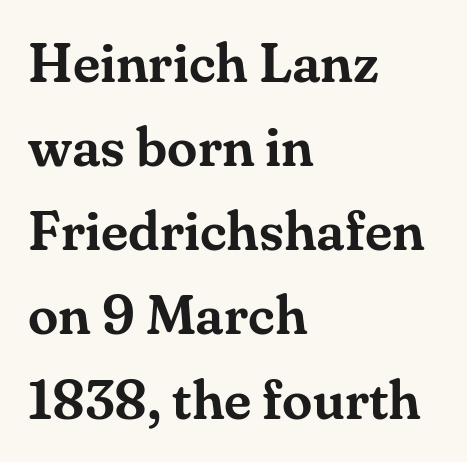
The image shows 55 px serif type, upright; set left-aligned, normal line spacing (1.53x), normal letter spacing, not underlined; medium stroke contrast and a small x-height.
